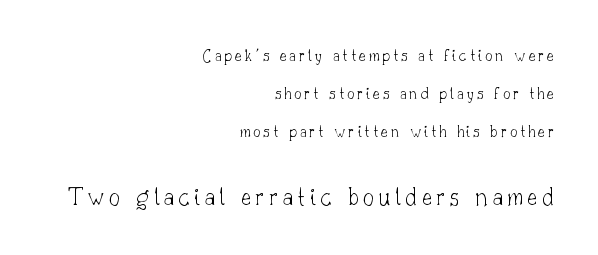
{"italic": "no", "bold": "no", "underline": "no", "align": "right", "line_spacing": "loose", "line_spacing_ratio": 2.11, "larger_block": "second", "size_ratio": 1.5, "glyph_px": 27}
